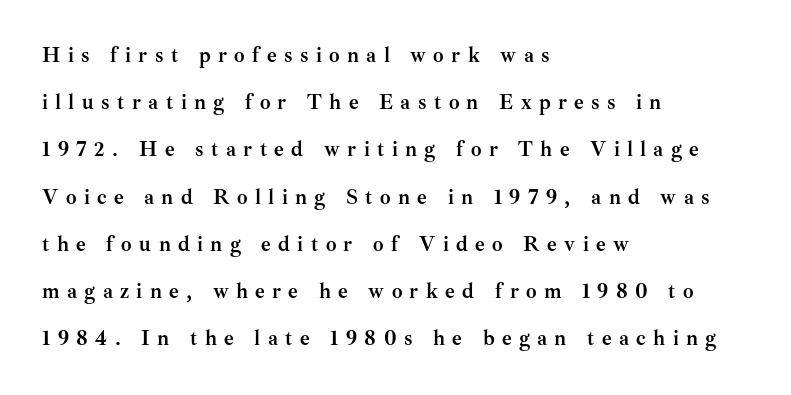
Q: Is the text bold? A: Yes.
Q: Is the text italic (slanted)? A: No, it is upright.
Q: Is the text underlined? A: No.
Q: How is the paragraph aligned? A: Left-aligned.
Q: Is the spacing between letters normal or unusually wide? A: Unusually wide.
Q: Is the spacing between lines tight, normal or loose? A: Loose.
